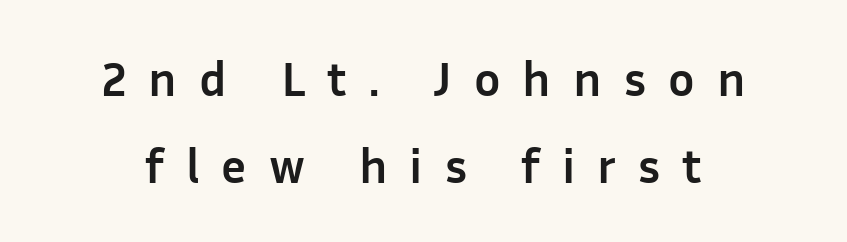
Q: Is the text bold? A: Yes.
Q: Is the text italic (slanted)? A: No, it is upright.
Q: Is the typeface a serif or a sans-serif typeface? A: Sans-serif.
Q: Is the text underlined? A: No.
Q: Is the spacing between letters normal or unusually wide? A: Unusually wide.
Q: Width (condensed, normal, or wide)? A: Normal.
Q: Stroke contrast? A: Low.
Q: x-height? A: Medium.
Q: Monospaced? A: No.
